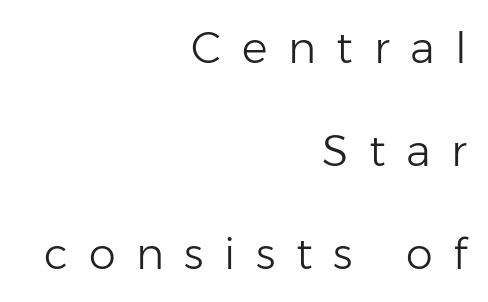
The image shows 43 px light sans-serif type, upright; set right-aligned, loose line spacing (2.4x), unusually wide letter spacing (+0.48 em), not underlined; low stroke contrast and a medium x-height.
